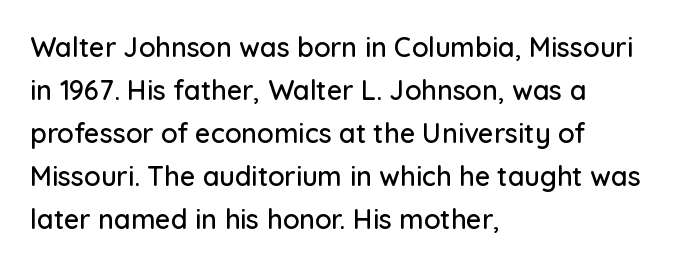
{"italic": "no", "underline": "no", "align": "left", "line_spacing": "normal", "line_spacing_ratio": 1.59, "letter_spacing": "normal", "letter_spacing_em": 0.0, "glyph_px": 27}
